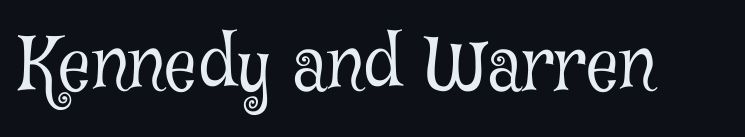
Plain, unruled lines of type. Proportional: the letters do not fall into vertical columns. If you drew a line through each stem, it would be perfectly vertical. Unlike a clean sans, this face finishes its strokes with serifs. Weight: regular or lighter.
